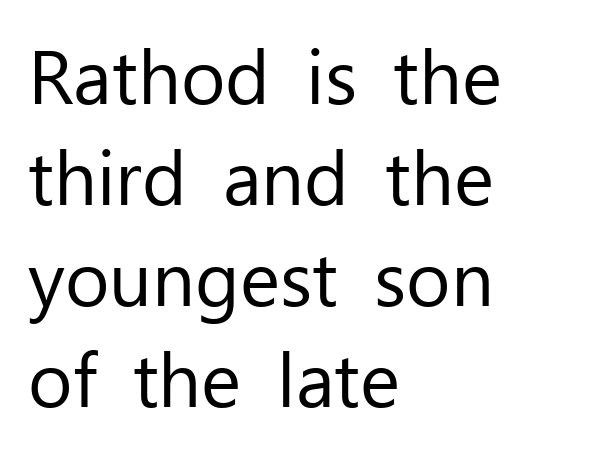
Q: Is the text bold? A: No.
Q: Is the text italic (slanted)? A: No, it is upright.
Q: Is the typeface a serif or a sans-serif typeface? A: Sans-serif.
Q: Is the text underlined? A: No.
Q: How is the paragraph aligned? A: Left-aligned.
Q: Is the spacing between letters normal or unusually wide? A: Normal.
Q: Is the spacing between lines tight, normal or loose? A: Normal.
Q: Width (condensed, normal, or wide)? A: Normal.
Q: Stroke contrast? A: Low.
Q: x-height? A: Medium.
Q: Monospaced? A: No.
